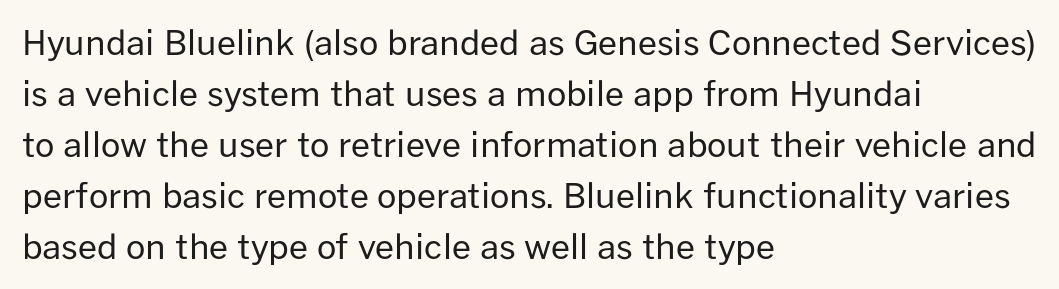
{"serif": "no", "italic": "no", "bold": "no", "weight": "regular", "width": "normal", "stroke_contrast": "low", "x_height": "medium", "monospaced": "no", "underline": "no", "align": "left", "line_spacing": "normal", "line_spacing_ratio": 1.5, "letter_spacing": "normal", "letter_spacing_em": 0.0, "glyph_px": 34}
